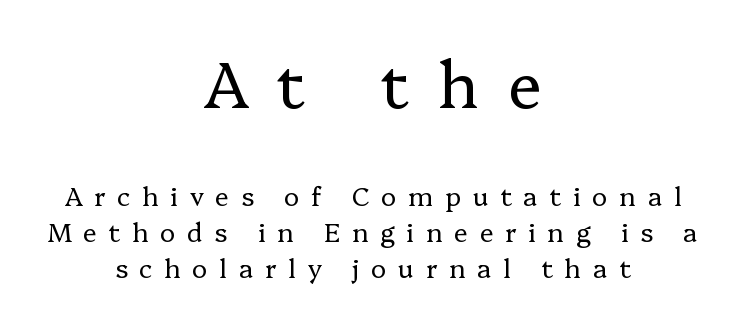
The block of text has a typical density, with ordinary space between rows. The rendering inserts visible extra space after every character. This is not heavy type; no bold has been used. These lines are rendered in a variable-pitch font.
